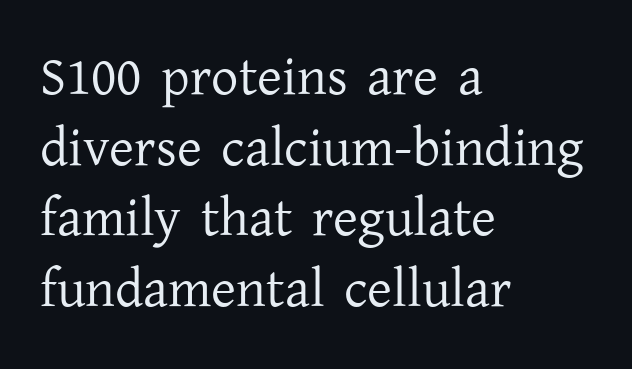
{"serif": "yes", "italic": "no", "bold": "no", "weight": "regular", "width": "normal", "stroke_contrast": "low", "x_height": "medium", "monospaced": "no", "underline": "no", "align": "left", "line_spacing": "normal", "line_spacing_ratio": 1.31, "letter_spacing": "normal", "letter_spacing_em": 0.0, "glyph_px": 54}
